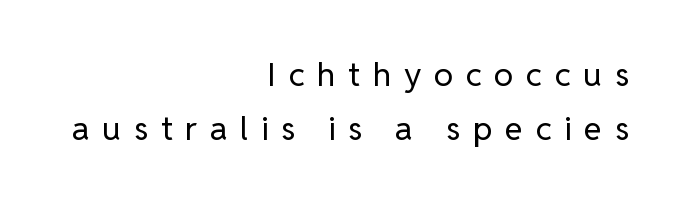
Rows of type keep a routine distance in the vertical direction. Words appear elongated and porous because spacing is wide. Unlike a traditional serif, this face leaves its strokes unadorned. Think of a printed novel: that variable character pitch is what you see here. Vertical strokes here are truly vertical. The rendering anchors every line to the right-hand side.
